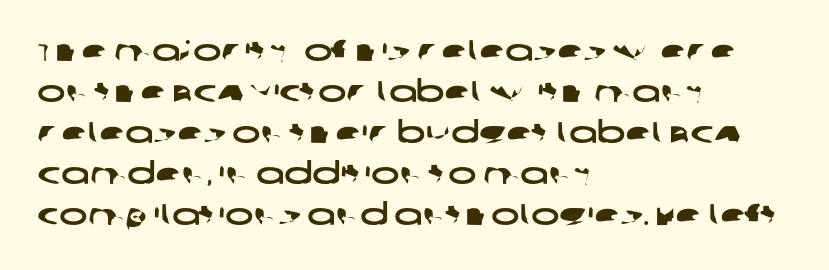
{"serif": "no", "width": "wide", "stroke_contrast": "low", "x_height": "large", "monospaced": "no", "underline": "no", "align": "left", "line_spacing": "normal", "line_spacing_ratio": 1.37, "letter_spacing": "normal", "letter_spacing_em": 0.0, "glyph_px": 30}
